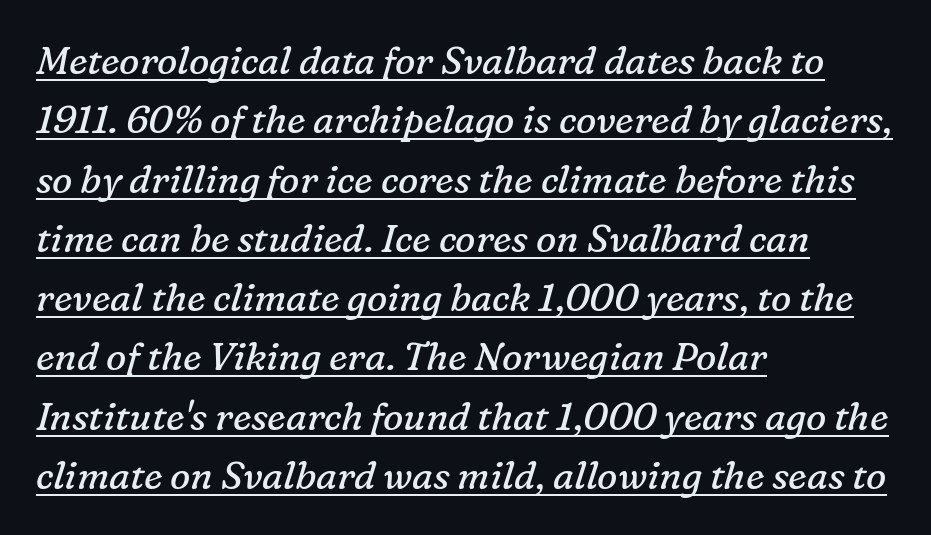
{"serif": "yes", "italic": "yes", "lean": "right", "slant_degrees": 16, "bold": "no", "weight": "regular", "width": "normal", "stroke_contrast": "low", "x_height": "medium", "monospaced": "no", "underline": "yes", "align": "left", "line_spacing": "normal", "line_spacing_ratio": 1.56, "letter_spacing": "normal", "letter_spacing_em": 0.0, "glyph_px": 38}
